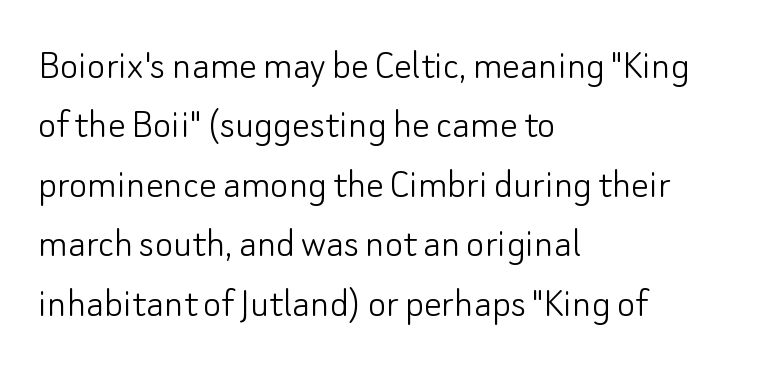
Q: Is the text bold? A: No.
Q: Is the text italic (slanted)? A: No, it is upright.
Q: Is the typeface a serif or a sans-serif typeface? A: Sans-serif.
Q: Is the text underlined? A: No.
Q: How is the paragraph aligned? A: Left-aligned.
Q: Is the spacing between letters normal or unusually wide? A: Normal.
Q: Is the spacing between lines tight, normal or loose? A: Normal.
Q: Width (condensed, normal, or wide)? A: Normal.
Q: Stroke contrast? A: Low.
Q: x-height? A: Small.
Q: Monospaced? A: No.
